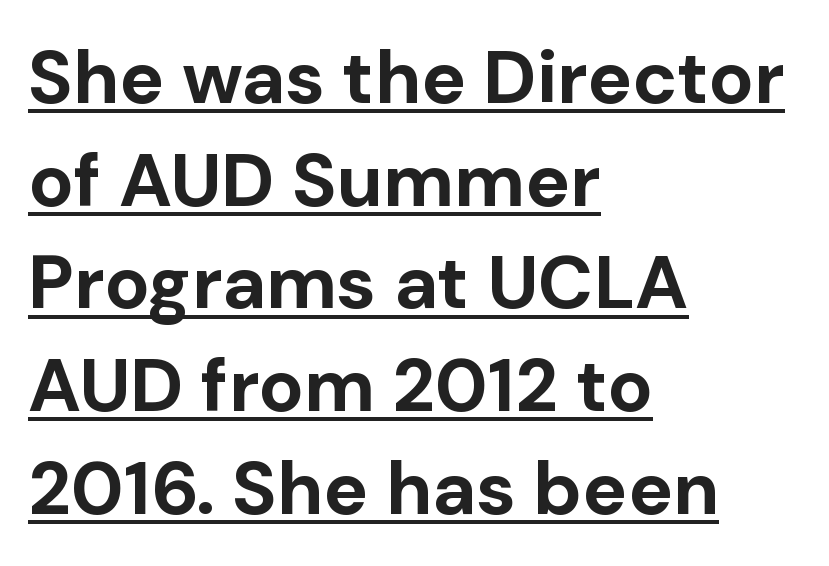
{"serif": "no", "italic": "no", "bold": "yes", "weight": "bold", "width": "normal", "stroke_contrast": "low", "x_height": "medium", "monospaced": "no", "underline": "yes", "align": "left", "line_spacing": "normal", "line_spacing_ratio": 1.37, "letter_spacing": "normal", "letter_spacing_em": 0.0, "glyph_px": 75}
